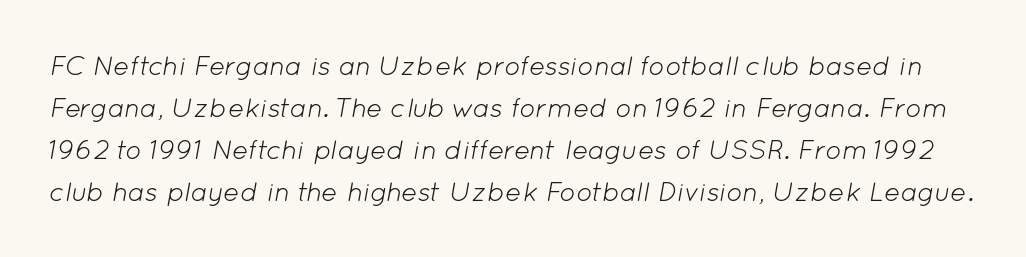
The image shows 27 px text type, italic (leaning right); set normal line spacing (1.56x), normal letter spacing, not underlined.
